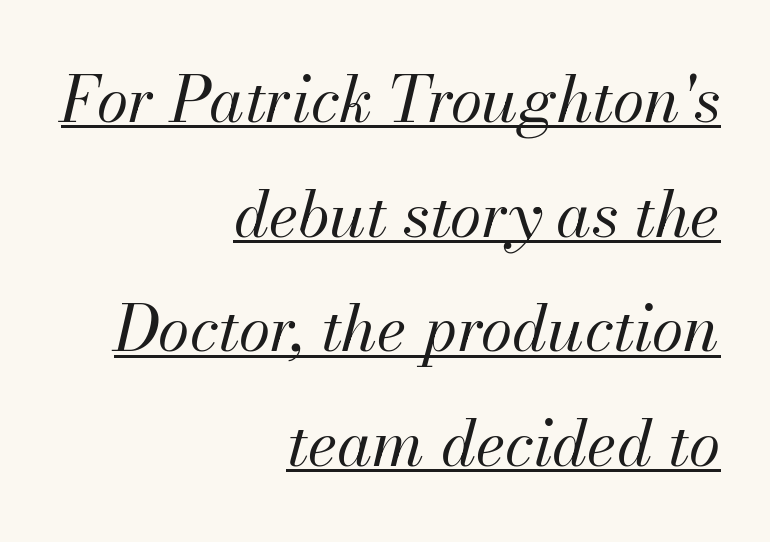
{"italic": "yes", "lean": "right", "slant_degrees": 13, "bold": "no", "weight": "regular", "width": "normal", "stroke_contrast": "medium", "x_height": "small", "monospaced": "no", "underline": "yes", "align": "right", "line_spacing_ratio": 1.79, "letter_spacing": "normal", "letter_spacing_em": 0.0, "glyph_px": 64}
